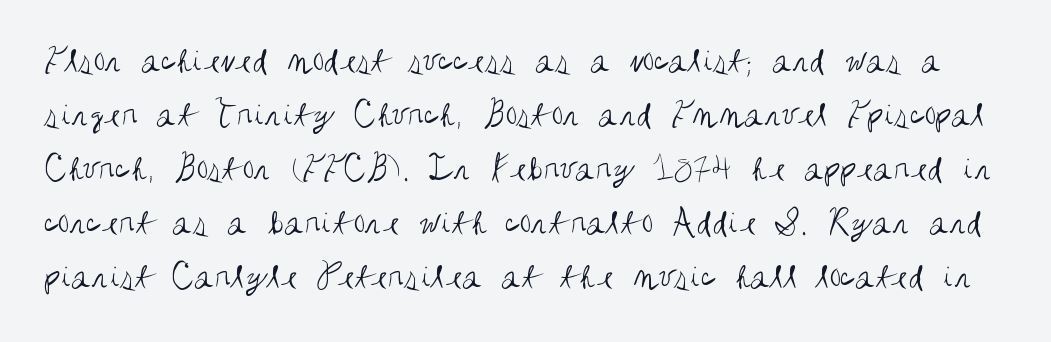
Is this a heavy cut? Hardly; it is regular or lighter. Clear beneath every line of the passage. A typesetter would call this zero additional tracking. Summary of vertical rhythm: regular, with standard interline spacing.
